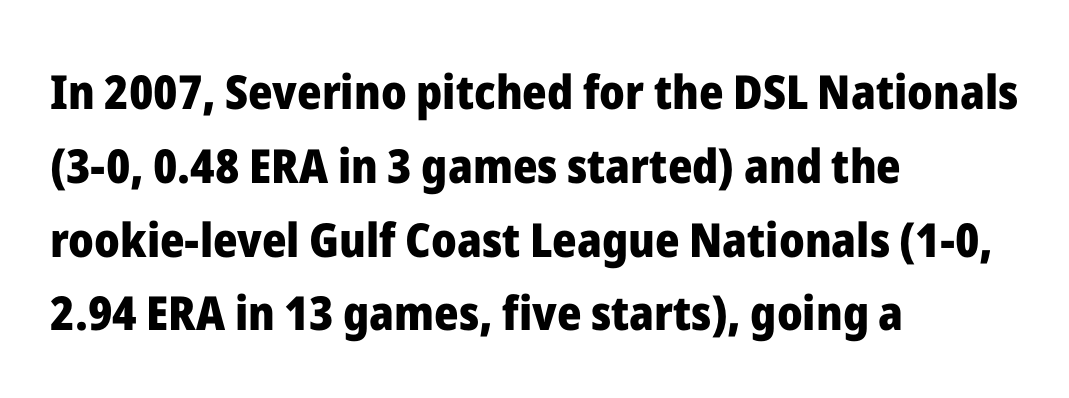
{"serif": "no", "italic": "no", "bold": "yes", "weight": "heavy", "width": "normal", "stroke_contrast": "low", "x_height": "medium", "monospaced": "no", "underline": "no", "align": "left", "line_spacing": "normal", "line_spacing_ratio": 1.57, "letter_spacing": "normal", "letter_spacing_em": 0.0, "glyph_px": 47}
